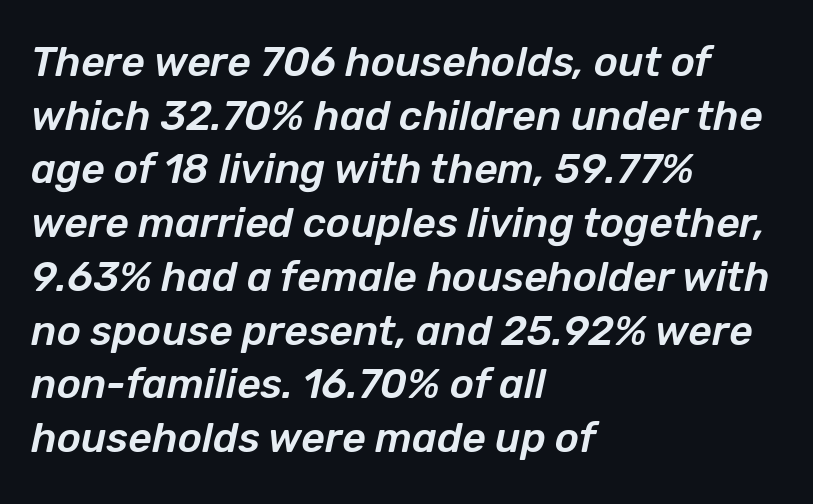
Q: Is the text italic (slanted)? A: Yes, it leans right by about 12 degrees.
Q: Is the text underlined? A: No.
Q: How is the paragraph aligned? A: Left-aligned.
Q: Is the spacing between letters normal or unusually wide? A: Normal.
Q: Is the spacing between lines tight, normal or loose? A: Normal.
Q: Width (condensed, normal, or wide)? A: Normal.
Q: Stroke contrast? A: Low.
Q: x-height? A: Medium.
Q: Monospaced? A: No.
